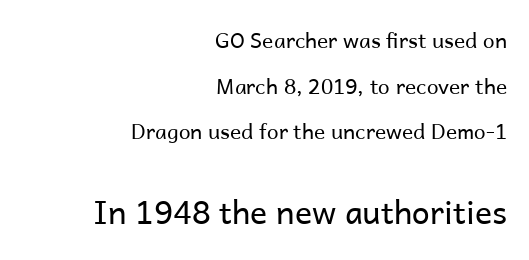
Is this a fixed-width face? No — the glyphs have proportional, varying widths. Serif or sans? Sans — the stroke terminals are bare. The passage shown stacks its lines with a broad gap. The passage shown is not bold in any degree. In terms of posture, this sample is upright.
